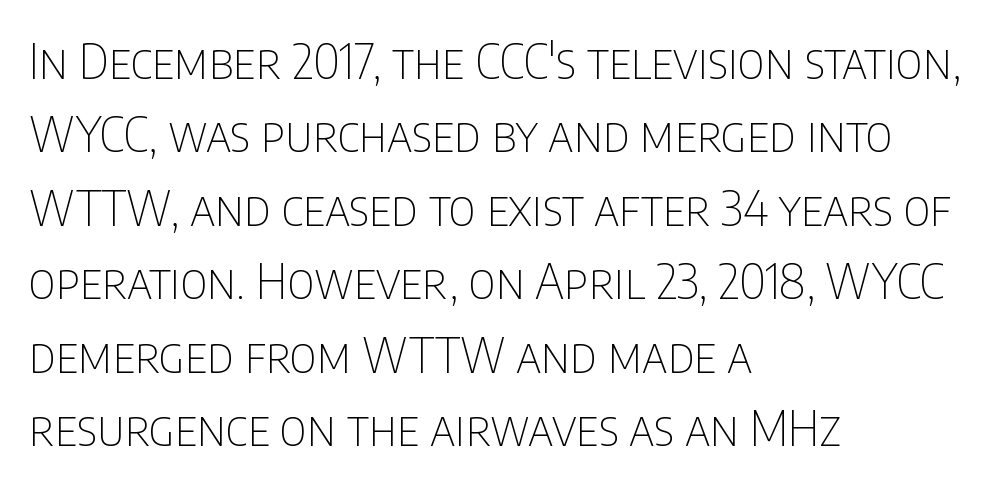
{"serif": "no", "italic": "no", "bold": "no", "weight": "thin", "width": "condensed", "stroke_contrast": "low", "x_height": "large", "monospaced": "no", "underline": "no", "align": "left", "line_spacing": "normal", "line_spacing_ratio": 1.53, "letter_spacing": "normal", "letter_spacing_em": 0.0, "glyph_px": 48}
